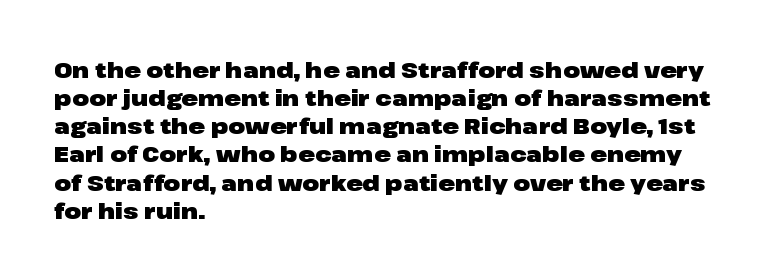
The image shows 22 px bold type, upright; set left-aligned, normal line spacing (1.28x), normal letter spacing, not underlined.
